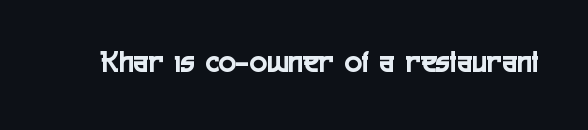
The image shows 32 px condensed sans-serif type, upright; set normal letter spacing, not underlined; a medium x-height.
